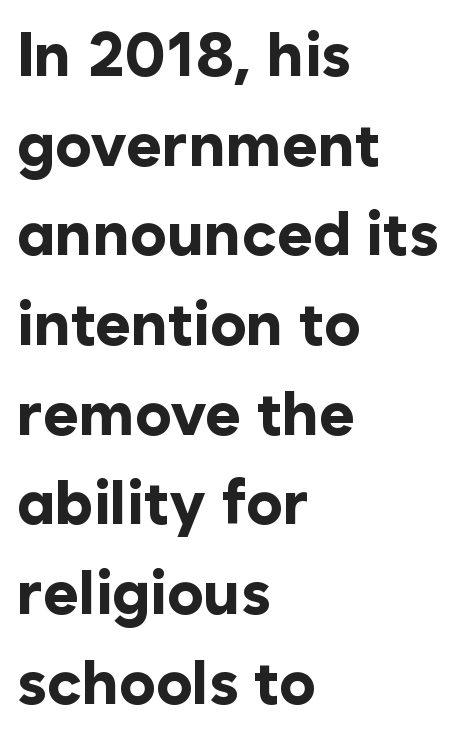
Q: Is the text bold? A: Yes.
Q: Is the text italic (slanted)? A: No, it is upright.
Q: Is the typeface a serif or a sans-serif typeface? A: Sans-serif.
Q: Is the text underlined? A: No.
Q: How is the paragraph aligned? A: Left-aligned.
Q: Is the spacing between letters normal or unusually wide? A: Normal.
Q: Is the spacing between lines tight, normal or loose? A: Normal.
Q: Width (condensed, normal, or wide)? A: Normal.
Q: Stroke contrast? A: Low.
Q: x-height? A: Medium.
Q: Monospaced? A: No.
